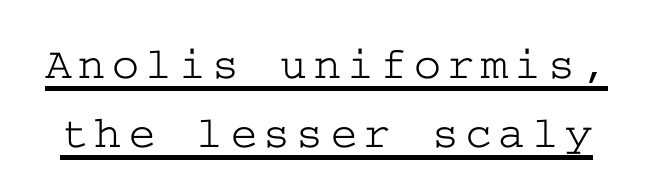
The image shows 46 px wide serif type, upright; set normal line spacing (1.49x), underlined; low stroke contrast and a medium x-height.
